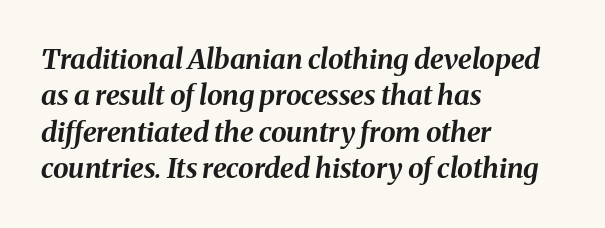
Q: Is the text bold? A: Yes.
Q: Is the text italic (slanted)? A: Yes, it leans right by about 8 degrees.
Q: Is the text underlined? A: No.
Q: How is the paragraph aligned? A: Left-aligned.
Q: Is the spacing between letters normal or unusually wide? A: Normal.
Q: Is the spacing between lines tight, normal or loose? A: Normal.
Q: Width (condensed, normal, or wide)? A: Normal.
Q: Stroke contrast? A: Medium.
Q: x-height? A: Medium.
Q: Monospaced? A: No.
